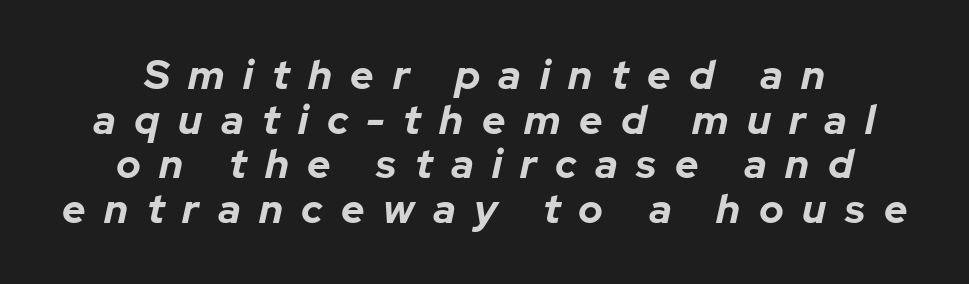
{"italic": "yes", "lean": "right", "slant_degrees": 12, "bold": "yes", "weight": "bold", "width": "normal", "stroke_contrast": "low", "x_height": "medium", "monospaced": "no", "underline": "no", "align": "center", "line_spacing": "tight", "line_spacing_ratio": 1.09, "letter_spacing": "wide", "letter_spacing_em": 0.45, "glyph_px": 41}
